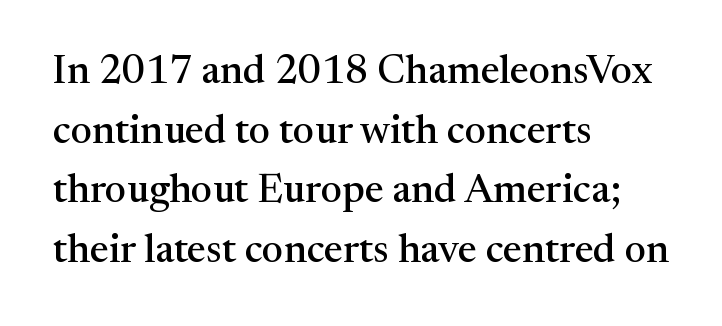
The passage shown is typeset with a serif family. Alignment: flush left. Spacing verdict: proportional, widths tailored to each character. The strip under each line holds only bare page. Designer's note — italics off, roman on.
